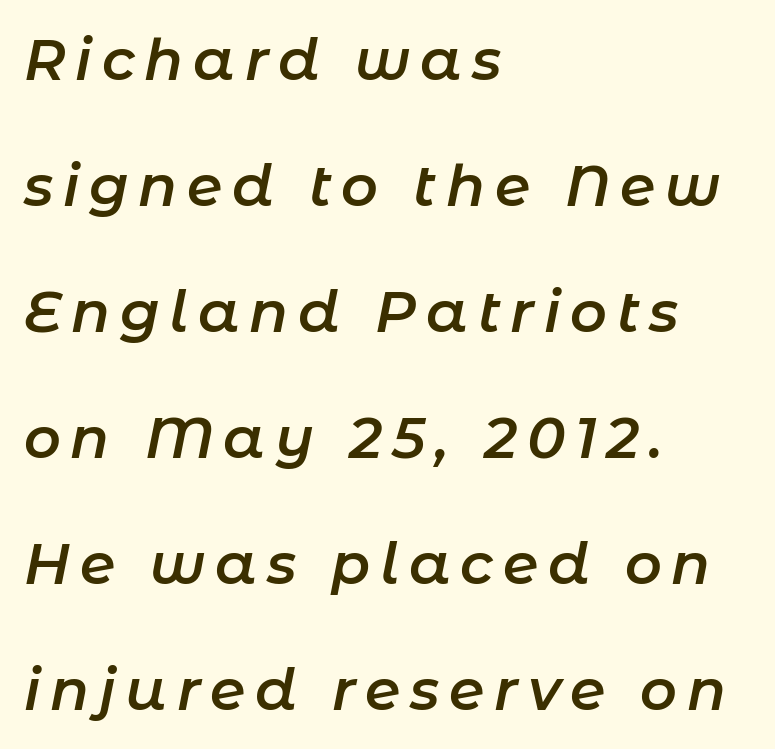
I'd describe the lettering as semibold — firm but not a full bold. The rendering anchors every line to the left-hand side. The strip under each line holds only bare page. The specimen reads as italic at a glance. Each letter keeps its own natural width here, so spacing adapts to shape. Honestly, the rows look like they've been pulled way apart.
